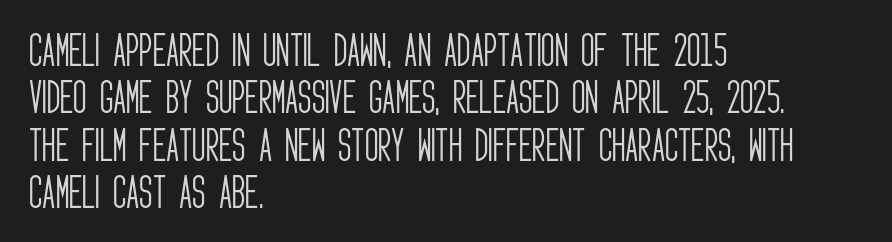
The image shows 37 px light, condensed sans-serif type, upright; set left-aligned, normal line spacing (1.28x), normal letter spacing, not underlined; low stroke contrast and a large x-height.
